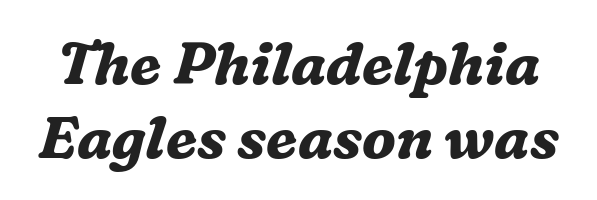
The image shows 58 px bold serif type, italic (leaning right); set normal line spacing (1.27x), normal letter spacing, not underlined; medium stroke contrast and a medium x-height.
